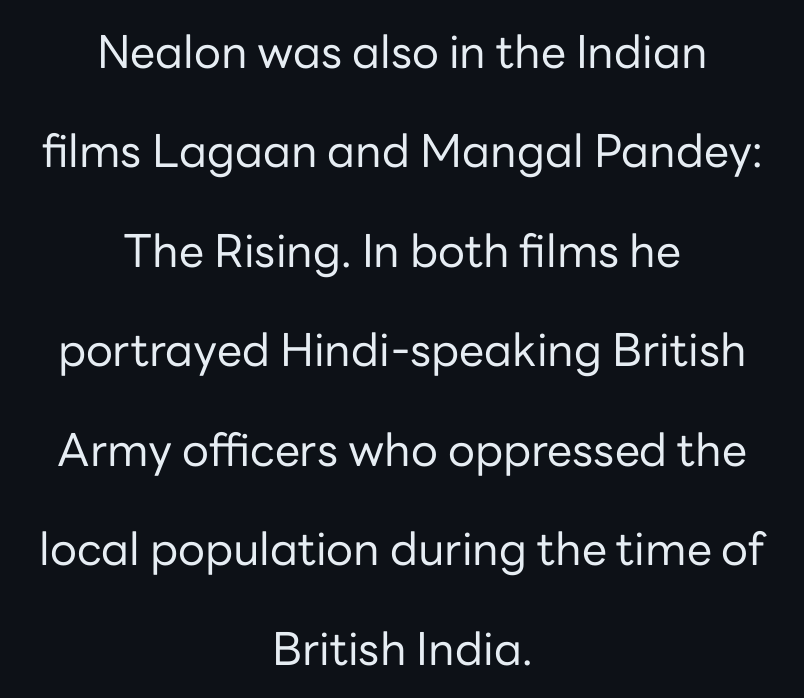
{"serif": "no", "italic": "no", "bold": "no", "weight": "regular", "width": "normal", "stroke_contrast": "low", "x_height": "medium", "monospaced": "no", "underline": "no", "align": "center", "line_spacing": "loose", "line_spacing_ratio": 2.21, "letter_spacing": "normal", "letter_spacing_em": 0.0, "glyph_px": 45}
